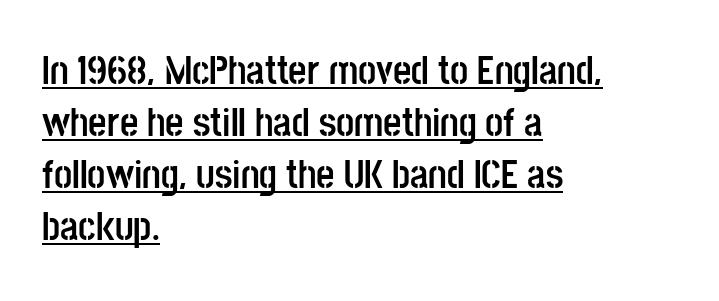
The image shows 40 px semibold, condensed sans-serif type, upright; set left-aligned, normal line spacing (1.3x), normal letter spacing, underlined; low stroke contrast and a large x-height.
